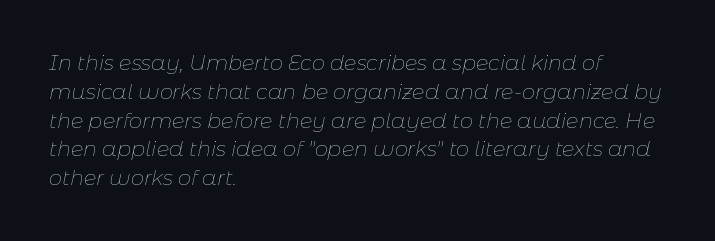
Look at the tracking — it's just the regular setting, nothing added. Decoration check: the copy has no underline. Think standard paragraph weight, or any step lighter than that. Is the type slanted? Yes — the strokes lean at a clear angle. One glance says typical: line gaps are just what's usual.
